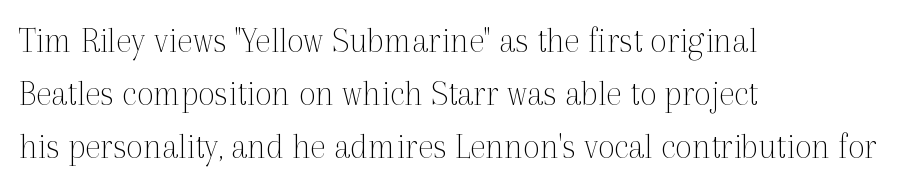
{"serif": "yes", "italic": "no", "bold": "no", "weight": "thin", "width": "normal", "x_height": "medium", "monospaced": "no", "underline": "no", "align": "left", "line_spacing": "normal", "line_spacing_ratio": 1.43, "letter_spacing": "normal", "letter_spacing_em": 0.0, "glyph_px": 37}
